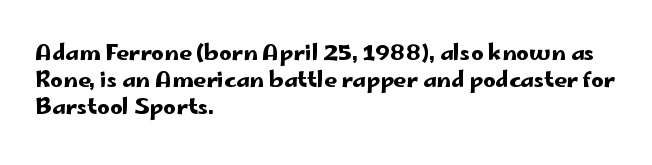
Q: Is the text italic (slanted)? A: No, it is upright.
Q: Is the text underlined? A: No.
Q: How is the paragraph aligned? A: Left-aligned.
Q: Is the spacing between letters normal or unusually wide? A: Normal.
